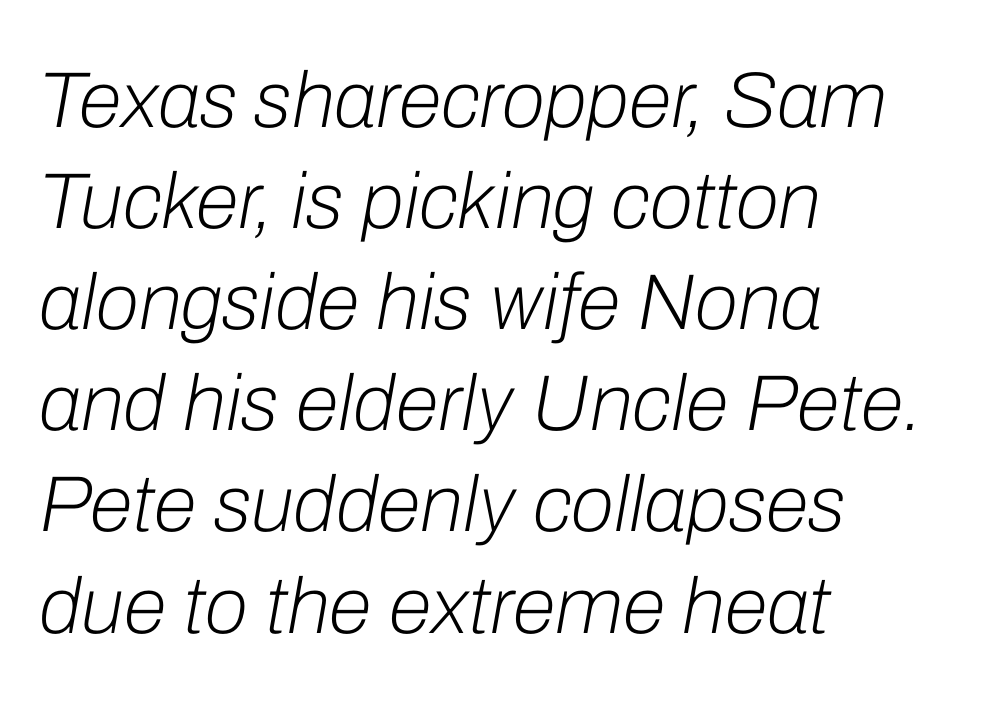
Q: Is the text bold? A: No.
Q: Is the text italic (slanted)? A: Yes, it leans right by about 10 degrees.
Q: Is the text underlined? A: No.
Q: How is the paragraph aligned? A: Left-aligned.
Q: Is the spacing between letters normal or unusually wide? A: Normal.
Q: Is the spacing between lines tight, normal or loose? A: Normal.
Q: Width (condensed, normal, or wide)? A: Normal.
Q: Stroke contrast? A: Low.
Q: x-height? A: Medium.
Q: Monospaced? A: No.
